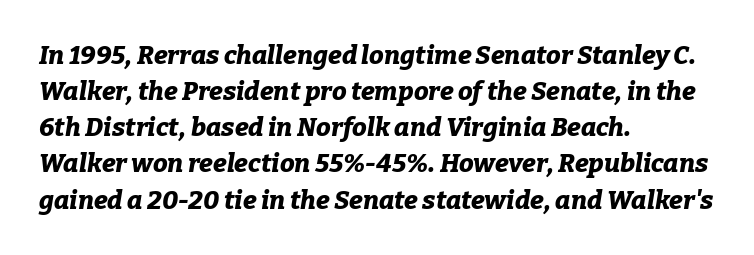
Line beginnings align vertically; line endings do not. This is oblique type, the kind used for emphasis or titles. The letterforms sit shoulder to shoulder at normal distance. Typesetter's note: full bold, strokes at maximum text heaviness. Honestly, there is no underline to notice here at all.
